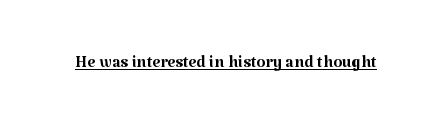
{"italic": "no", "bold": "no", "underline": "yes", "letter_spacing": "normal", "letter_spacing_em": 0.0, "glyph_px": 23}
